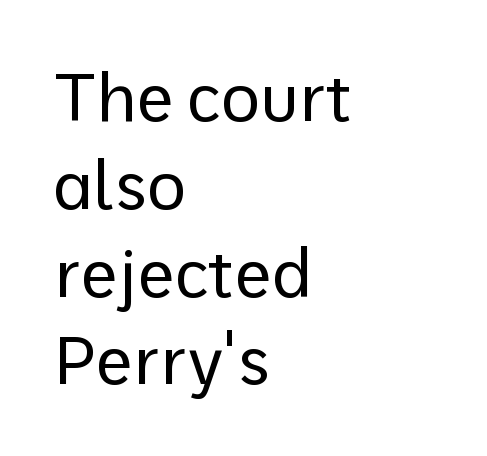
The image shows 67 px regular-weight sans-serif type, upright; set left-aligned, normal line spacing (1.31x), normal letter spacing, not underlined; low stroke contrast and a medium x-height.
